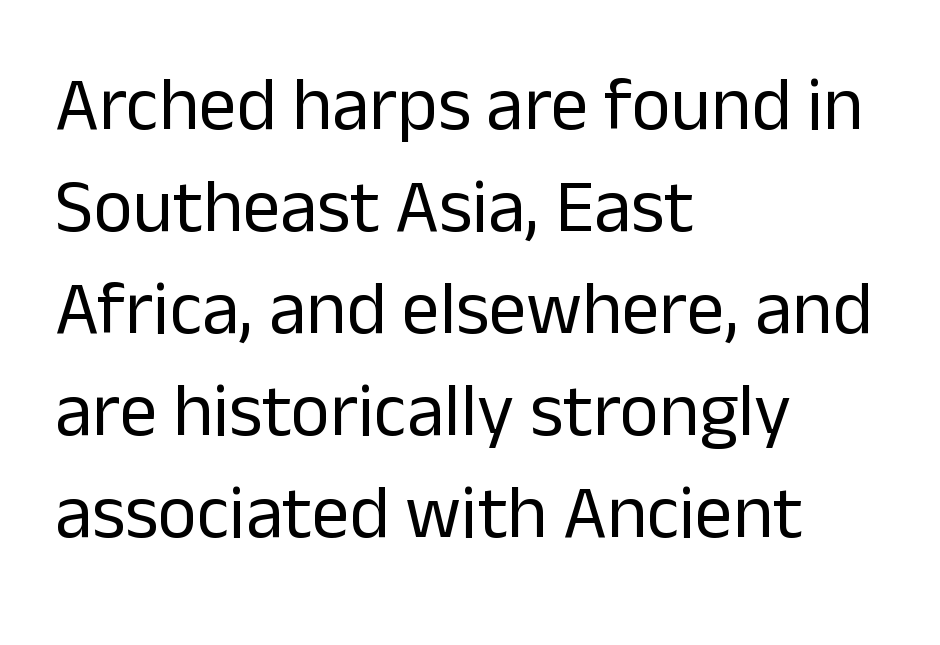
This sample is left-justified, so line endings fall wherever the words run out. Here the designer chose a conventional face with non-uniform glyph widths. This sample uses an upright cut, with every glyph sitting square on the baseline. Think standard paragraph weight, or any step lighter than that. Nobody drew a line under any word here. The font family rendered here belongs to the sans-serif group.
